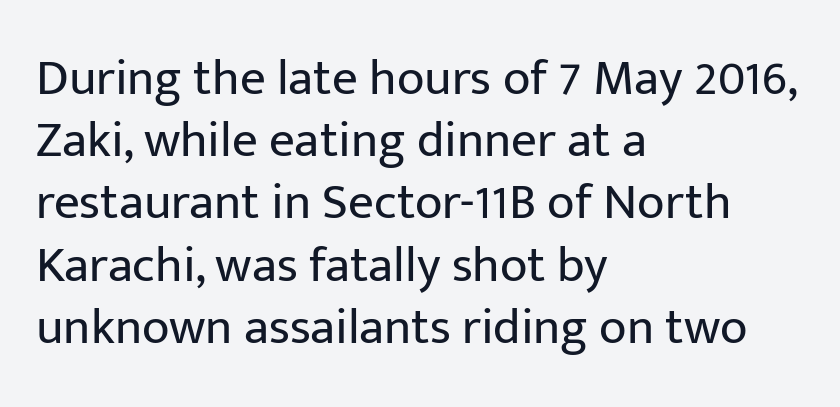
Nobody drew a line under any word here. A typesetter would call this zero additional tracking. These lines are rendered in a variable-pitch font. Weight class: somewhere from thin through regular.
